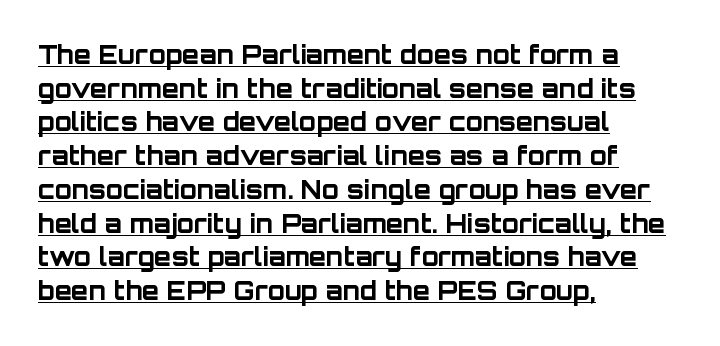
Q: Is the text bold? A: Yes.
Q: Is the text italic (slanted)? A: No, it is upright.
Q: Is the text underlined? A: Yes.
Q: How is the paragraph aligned? A: Left-aligned.
Q: Is the spacing between letters normal or unusually wide? A: Normal.
Q: Is the spacing between lines tight, normal or loose? A: Normal.
